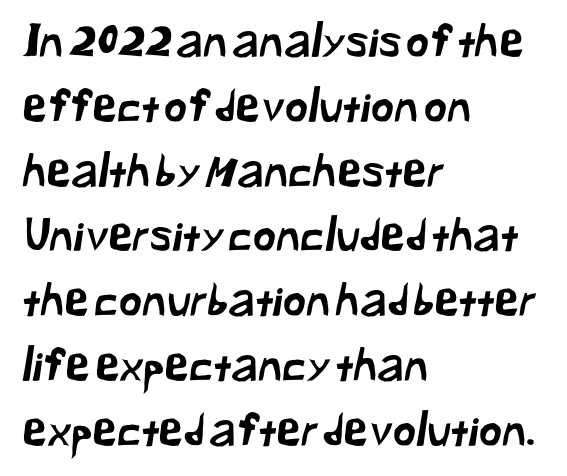
The image shows 45 px sans-serif type; set left-aligned, normal line spacing (1.44x), normal letter spacing, not underlined; low stroke contrast and a medium x-height.
